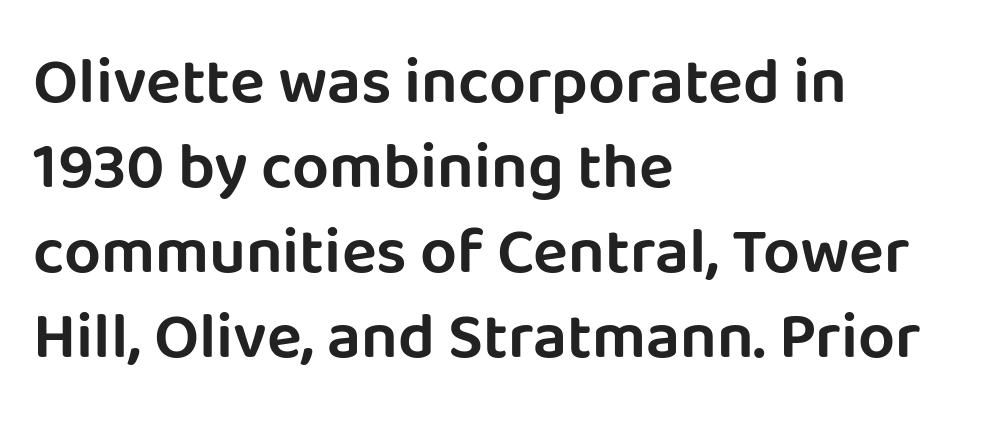
The image shows 65 px sans-serif type, upright; set left-aligned, normal line spacing (1.31x), normal letter spacing, not underlined; low stroke contrast and a large x-height.
